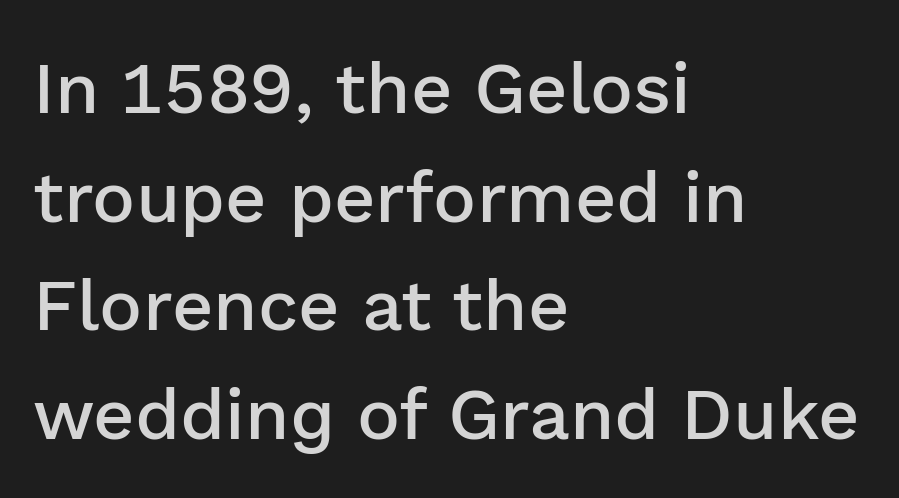
{"serif": "no", "italic": "no", "bold": "semi", "weight": "semibold", "width": "normal", "stroke_contrast": "low", "x_height": "medium", "monospaced": "no", "underline": "no", "align": "left", "line_spacing": "normal", "line_spacing_ratio": 1.51, "letter_spacing": "normal", "letter_spacing_em": 0.0, "glyph_px": 72}
